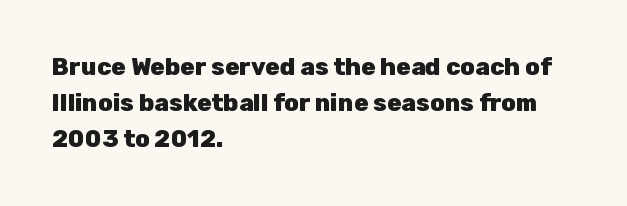
The vertical gap from one line to the next is medium. In terms of posture, this sample is upright. Look at the stroke-to-counter ratio: heavy, a bold. Clear beneath every line of the passage. Casual observation: everything's shoved over to the left. You could call the tracking neutral — neither tight nor loose.
